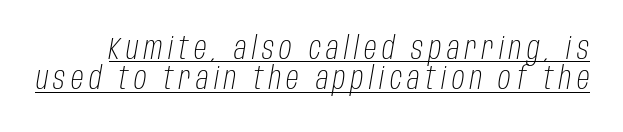
Q: Is the text bold? A: No.
Q: Is the text italic (slanted)? A: Yes, it leans right by about 10 degrees.
Q: Is the text underlined? A: Yes.
Q: Is the spacing between lines tight, normal or loose? A: Tight.
Q: Width (condensed, normal, or wide)? A: Condensed.
Q: Stroke contrast? A: Low.
Q: x-height? A: Large.
Q: Monospaced? A: No.
